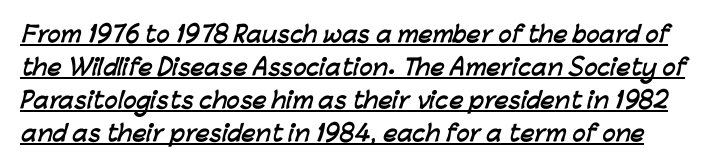
{"bold": "yes", "underline": "yes", "line_spacing": "normal", "line_spacing_ratio": 1.5, "letter_spacing": "normal", "letter_spacing_em": 0.0, "glyph_px": 22}
